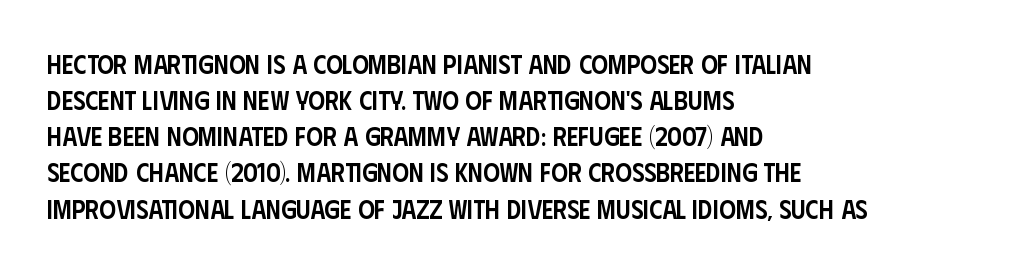
The image shows 26 px text type, upright; set left-aligned, normal line spacing (1.39x), normal letter spacing, not underlined.
